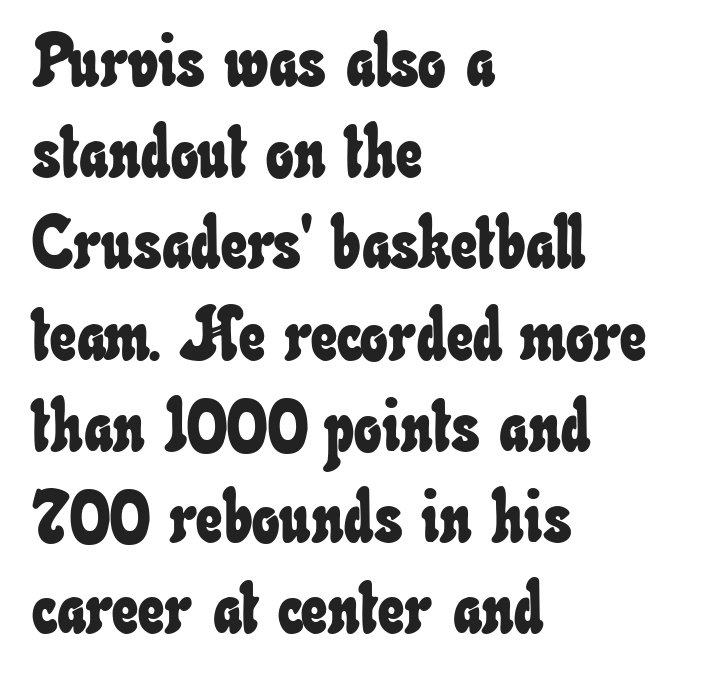
Do the characters align in a grid? No, the font is proportional. The strip under each line holds only bare page. Tracking value appears to be zero — textbook default spacing. Leftover space on each line is placed entirely after the last word. Vertically, the passage feels balanced, rows spaced as you'd expect.
